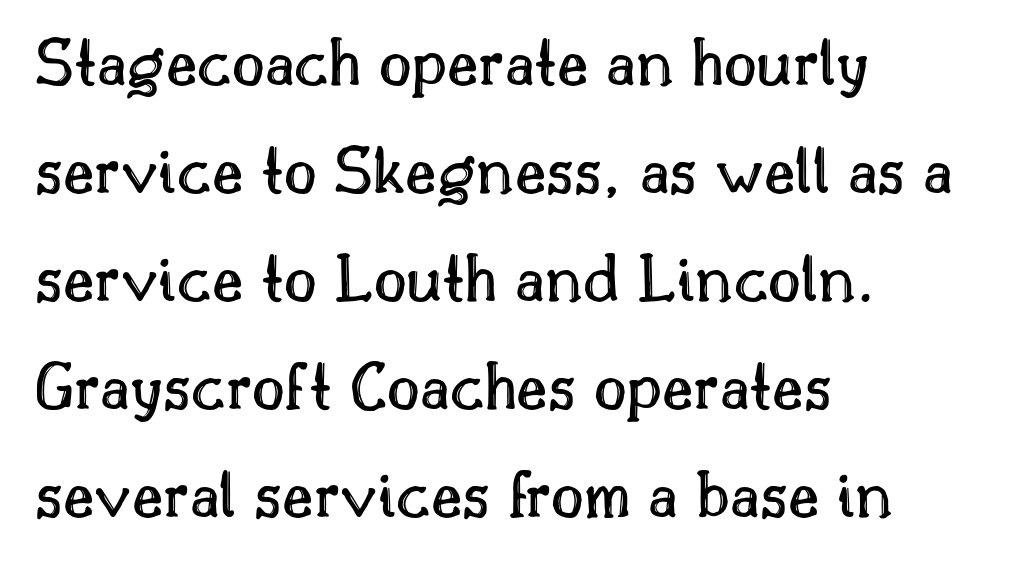
{"italic": "no", "width": "normal", "x_height": "small", "monospaced": "no", "underline": "no", "align": "left", "line_spacing": "normal", "line_spacing_ratio": 1.52, "letter_spacing": "normal", "letter_spacing_em": 0.0, "glyph_px": 71}
